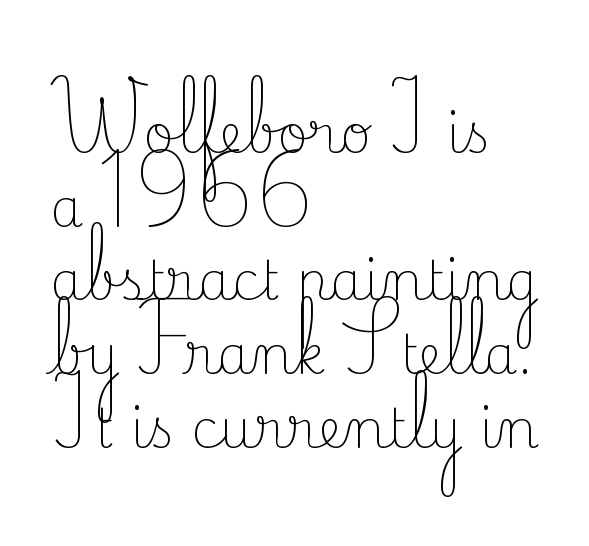
The setting favours the left margin, as ordinary paragraphs usually do. The space between consecutive lines is moderate. This rendering leaves character spacing at its baseline value. Is this a fixed-width face? No — the glyphs have proportional, varying widths.
